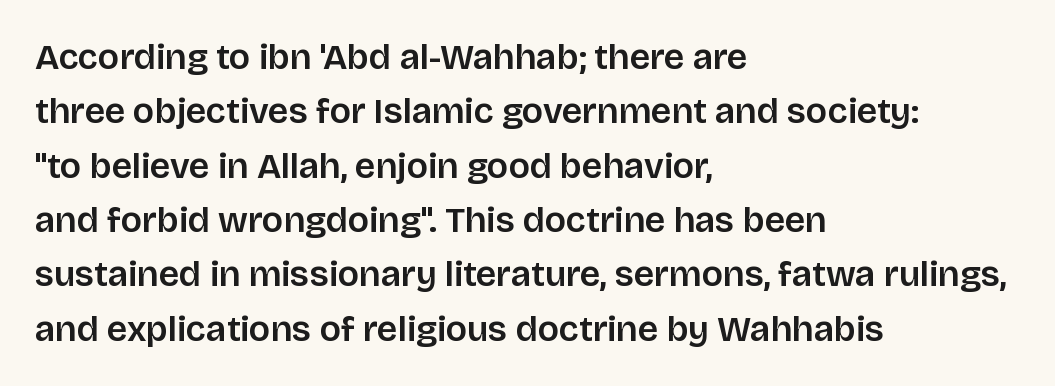
{"serif": "no", "italic": "no", "width": "normal", "stroke_contrast": "low", "x_height": "large", "monospaced": "no", "underline": "no", "align": "left", "line_spacing": "normal", "line_spacing_ratio": 1.51, "letter_spacing": "normal", "letter_spacing_em": 0.0, "glyph_px": 36}
